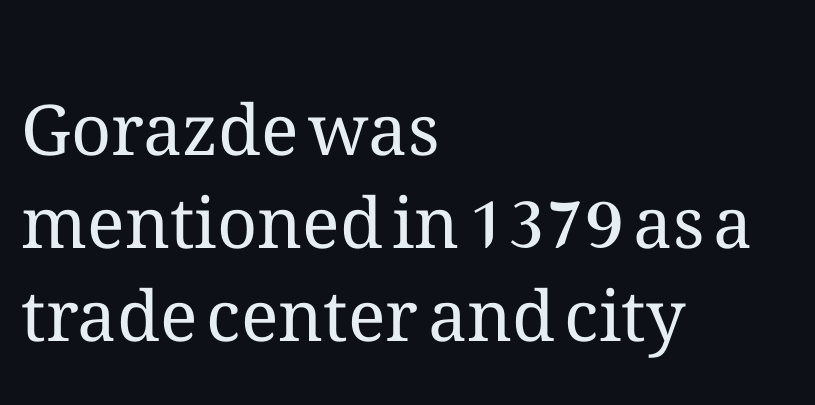
The words here are not underlined. Varying glyph widths throughout — classic text-font behaviour. These lines stack with their left ends in a neat column. Evenly set lines give the paragraph a standard silhouette. Nothing unusual about the tracking: characters are spaced as the font intends.
